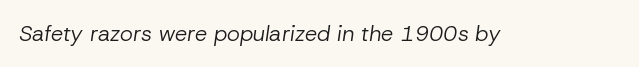
The letterforms sit shoulder to shoulder at normal distance. Each row of text sits above clean, open space. Posture: slanted. Weight: regular or lighter.
